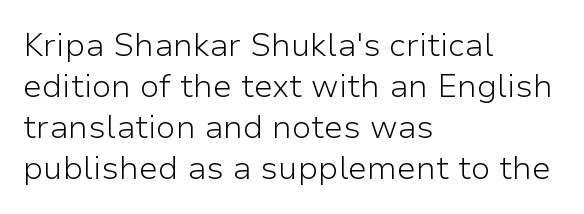
{"serif": "no", "italic": "no", "bold": "no", "weight": "light", "width": "normal", "stroke_contrast": "low", "x_height": "medium", "monospaced": "no", "underline": "no", "align": "left", "line_spacing": "normal", "line_spacing_ratio": 1.28, "letter_spacing": "normal", "letter_spacing_em": 0.0, "glyph_px": 32}
